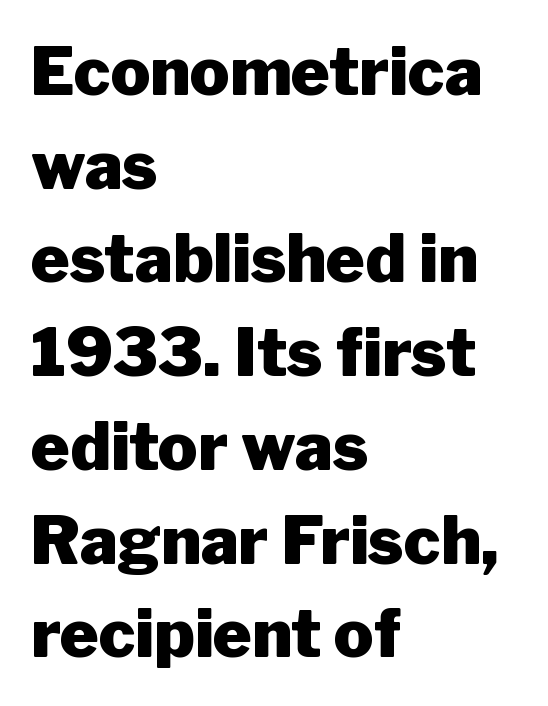
Q: Is the text bold? A: Yes.
Q: Is the text italic (slanted)? A: No, it is upright.
Q: Is the typeface a serif or a sans-serif typeface? A: Sans-serif.
Q: Is the text underlined? A: No.
Q: How is the paragraph aligned? A: Left-aligned.
Q: Is the spacing between letters normal or unusually wide? A: Normal.
Q: Is the spacing between lines tight, normal or loose? A: Normal.
Q: Width (condensed, normal, or wide)? A: Normal.
Q: Stroke contrast? A: Low.
Q: x-height? A: Medium.
Q: Monospaced? A: No.
